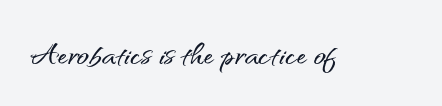
The image shows 40 px sans-serif type; set normal letter spacing, not underlined; medium stroke contrast and a small x-height.
